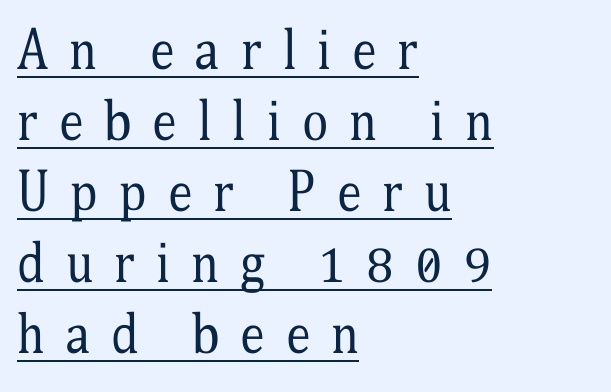
The rendering uses a moderate line-height, typical for paragraphs. Quick note: not italic, upright. Each line starts at the same left margin while the right side varies. The gaps between neighbouring characters are conspicuously large. You could not count columns in this text — the font is proportionally spaced. Heft: none added — not bold.
